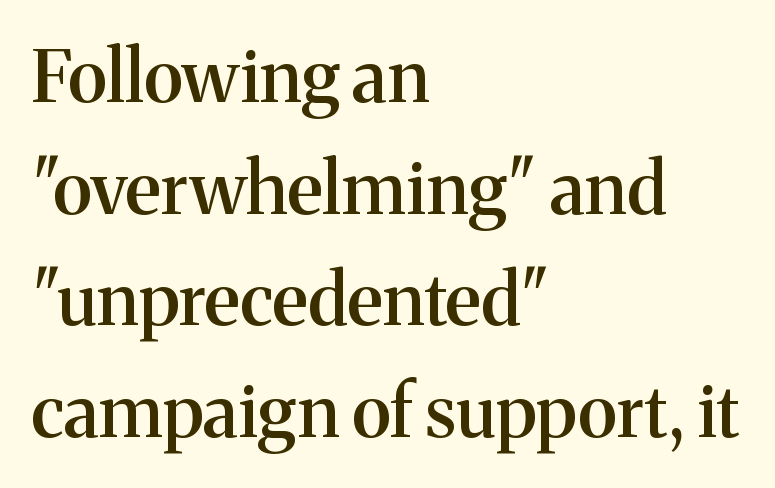
The image shows 72 px semibold serif type, upright; set left-aligned, normal line spacing (1.55x), normal letter spacing, not underlined; medium stroke contrast and a medium x-height.
